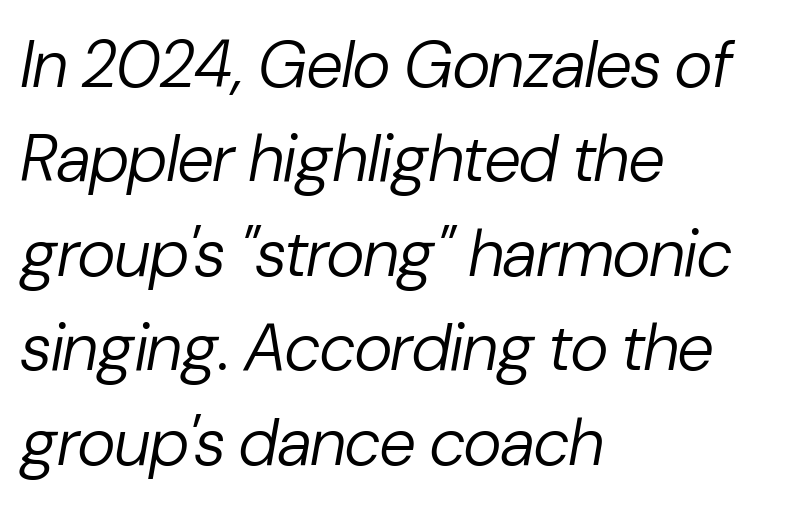
The image shows 66 px regular-weight type, italic (leaning right); set left-aligned, normal line spacing (1.43x), normal letter spacing, not underlined; low stroke contrast and a medium x-height.
